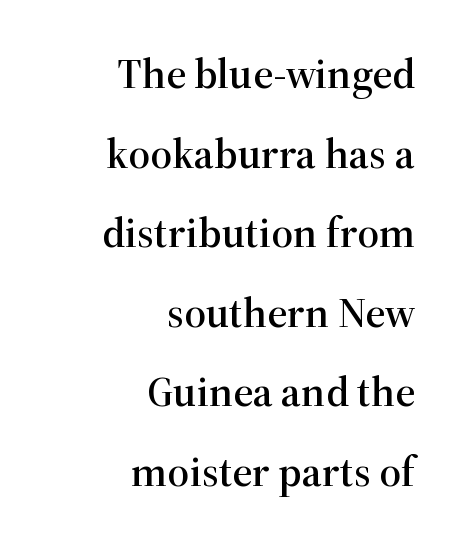
{"serif": "yes", "italic": "no", "width": "normal", "stroke_contrast": "high", "x_height": "medium", "monospaced": "no", "underline": "no", "align": "right", "line_spacing_ratio": 1.85, "letter_spacing": "normal", "letter_spacing_em": 0.0, "glyph_px": 43}
